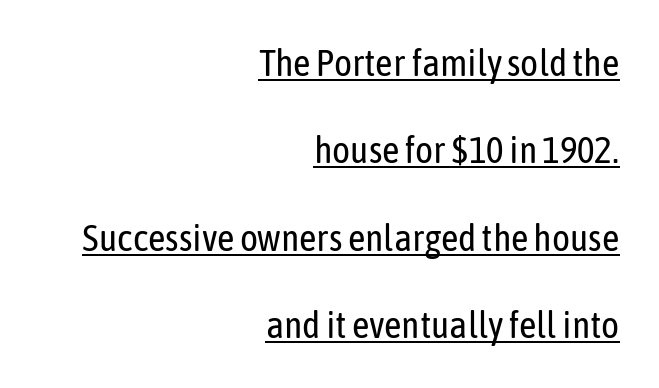
The image shows 38 px regular-weight, condensed sans-serif type, upright; set right-aligned, loose line spacing (2.3x), normal letter spacing, underlined; low stroke contrast and a medium x-height.
